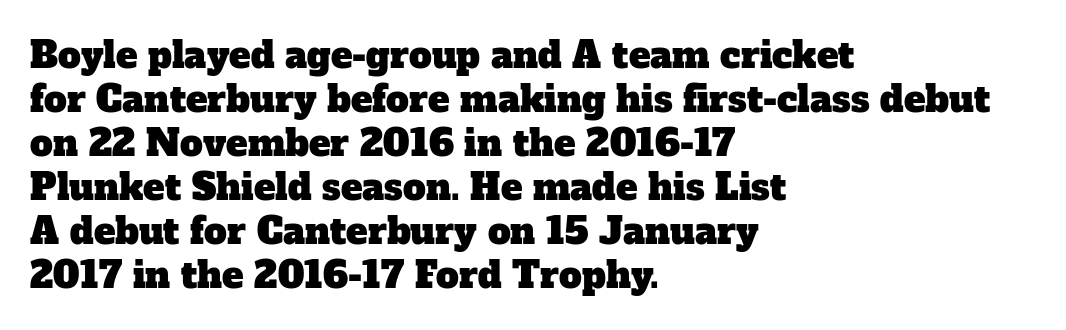
The image shows 36 px serif type; set left-aligned, line spacing 1.22x, normal letter spacing, not underlined; low stroke contrast and a medium x-height.
